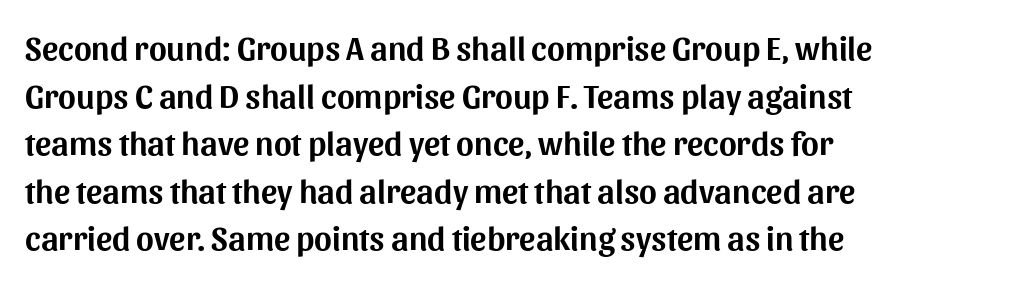
Q: Is the text italic (slanted)? A: No, it is upright.
Q: Is the typeface a serif or a sans-serif typeface? A: Sans-serif.
Q: Is the text underlined? A: No.
Q: How is the paragraph aligned? A: Left-aligned.
Q: Is the spacing between letters normal or unusually wide? A: Normal.
Q: Is the spacing between lines tight, normal or loose? A: Normal.
Q: Width (condensed, normal, or wide)? A: Normal.
Q: Stroke contrast? A: Medium.
Q: x-height? A: Medium.
Q: Monospaced? A: No.
